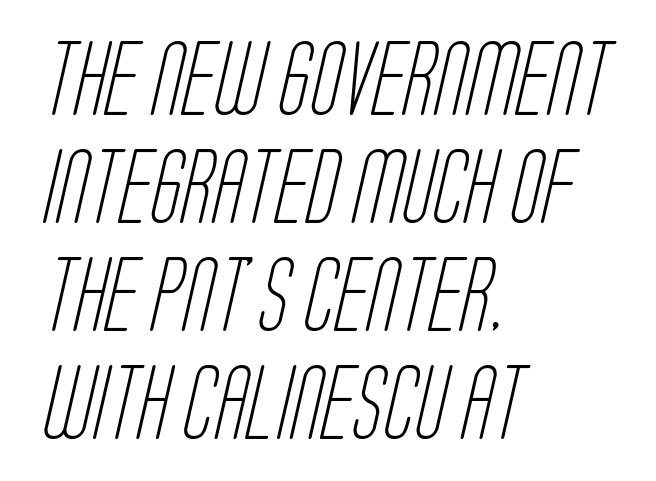
You can tell from the bare stems that sans-serif type was used. Check the space under the baseline: it is left empty. The rendering uses natural spacing where letterforms have individual widths. Caption: standard tracking, unaltered. The face looks like a standard text weight, possibly lighter.
